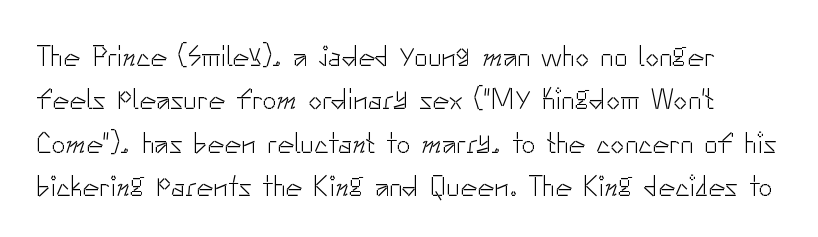
Q: Is the text bold? A: No.
Q: Is the text italic (slanted)? A: No, it is upright.
Q: Is the typeface a serif or a sans-serif typeface? A: Sans-serif.
Q: Is the text underlined? A: No.
Q: Is the spacing between letters normal or unusually wide? A: Normal.
Q: Is the spacing between lines tight, normal or loose? A: Normal.
Q: Width (condensed, normal, or wide)? A: Normal.
Q: Stroke contrast? A: Low.
Q: x-height? A: Small.
Q: Monospaced? A: No.
